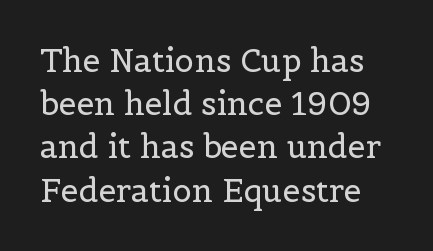
{"serif": "yes", "italic": "no", "bold": "no", "weight": "regular", "width": "normal", "x_height": "medium", "monospaced": "no", "underline": "no", "line_spacing": "normal", "line_spacing_ratio": 1.35, "letter_spacing": "normal", "letter_spacing_em": 0.0, "glyph_px": 32}
